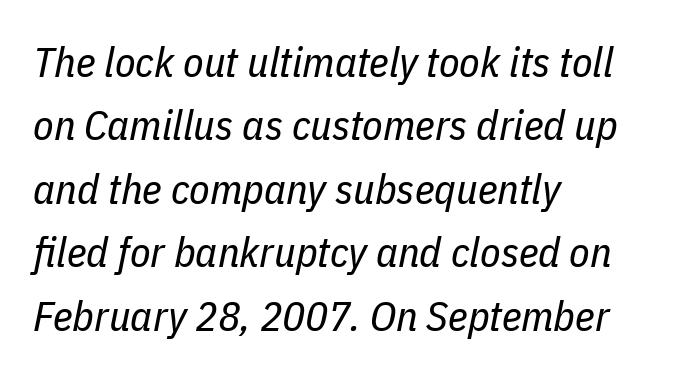
This sample has the flowing, uneven cadence of proportional lettering. This sample keeps an unexceptional amount of space between lines. No extra tracking has been applied to these lines. Descender tails drop into unmarked territory. Rendered with sloped, italic letterforms. The typesetter chose a ragged-right arrangement here.
